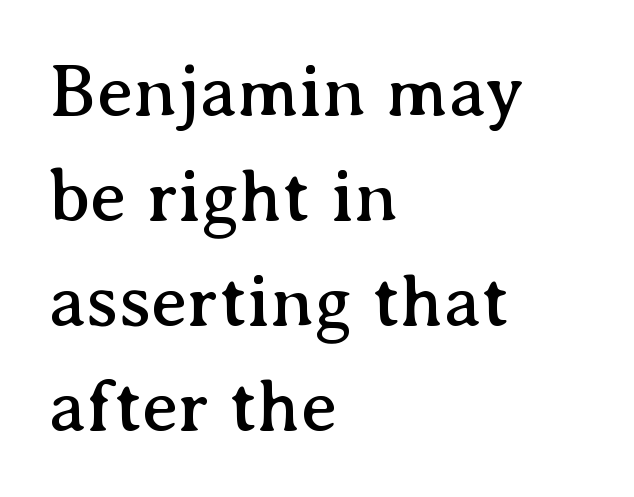
The zone under the glyphs is completely vacant. Does extra space separate the letters? No, they use regular spacing. In terms of letterform style, serifs are clearly present. This sample keeps an unexceptional amount of space between lines. Is the block centered? No — it sits flush against the left margin.
